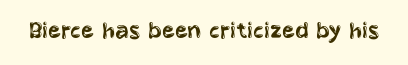
{"italic": "no", "bold": "no", "underline": "no", "letter_spacing": "normal", "letter_spacing_em": 0.0, "glyph_px": 26}
